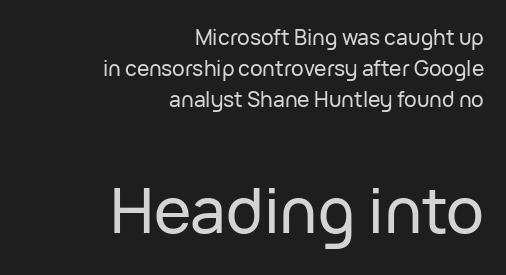
{"serif": "no", "italic": "no", "width": "normal", "stroke_contrast": "low", "x_height": "medium", "monospaced": "no", "underline": "no", "align": "right", "line_spacing": "normal", "line_spacing_ratio": 1.47, "letter_spacing": "normal", "letter_spacing_em": 0.0, "larger_block": "second", "size_ratio": 3.0, "glyph_px": 63}
